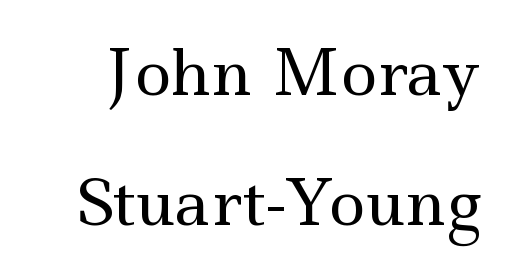
A bare baseline throughout the passage. The face used here is seriffed, in the tradition of book romans. This sample has the flowing, uneven cadence of proportional lettering. A light-to-regular cut is what we see here. The axis of the letterforms is exactly vertical.
